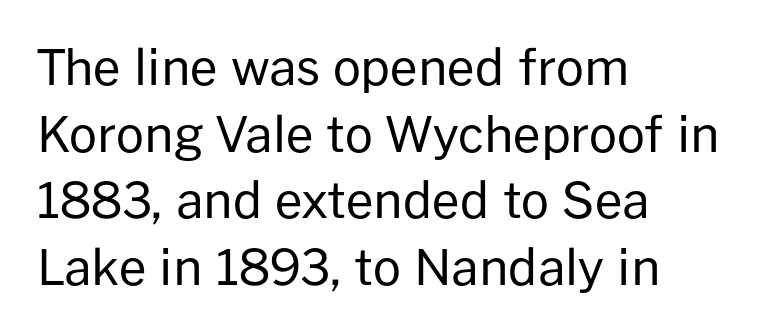
Stem width sits at or under what a default text font uses. What kind of face is this? One without serifs — a sans. Check the space under the baseline: it is left empty. The axis of the letterforms is exactly vertical.
